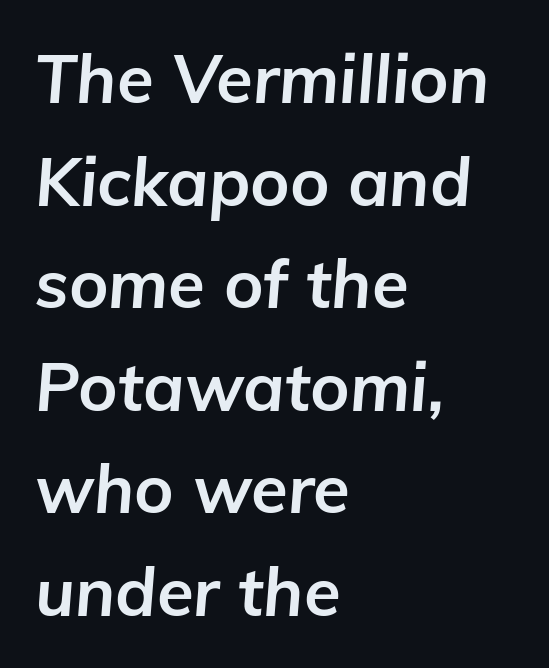
The image shows 67 px bold type, italic (leaning right); set left-aligned, normal line spacing (1.53x), normal letter spacing, not underlined; low stroke contrast and a medium x-height.
